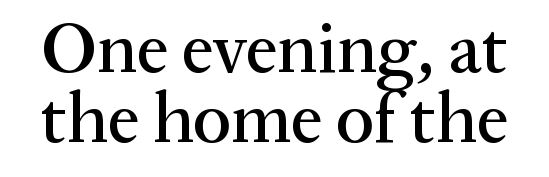
{"serif": "yes", "italic": "no", "width": "normal", "stroke_contrast": "medium", "x_height": "medium", "monospaced": "no", "underline": "no", "line_spacing": "tight", "line_spacing_ratio": 0.97, "letter_spacing": "normal", "letter_spacing_em": 0.0, "glyph_px": 72}
